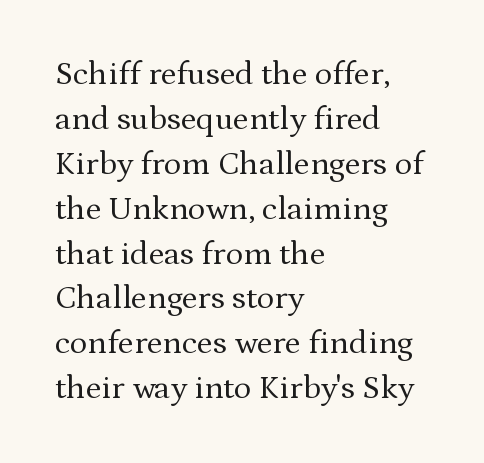
Q: Is the text bold? A: No.
Q: Is the text italic (slanted)? A: No, it is upright.
Q: Is the typeface a serif or a sans-serif typeface? A: Serif.
Q: Is the text underlined? A: No.
Q: How is the paragraph aligned? A: Left-aligned.
Q: Is the spacing between letters normal or unusually wide? A: Normal.
Q: Is the spacing between lines tight, normal or loose? A: Normal.
Q: Width (condensed, normal, or wide)? A: Normal.
Q: Stroke contrast? A: Medium.
Q: x-height? A: Medium.
Q: Monospaced? A: No.
